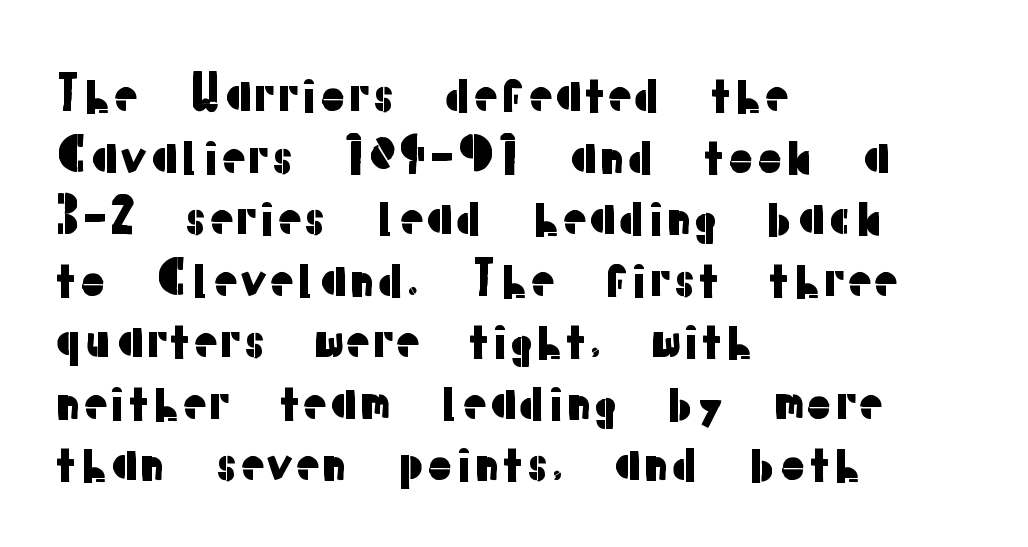
Q: Is the text italic (slanted)? A: No, it is upright.
Q: Is the typeface a serif or a sans-serif typeface? A: Sans-serif.
Q: Is the text underlined? A: No.
Q: How is the paragraph aligned? A: Left-aligned.
Q: Is the spacing between letters normal or unusually wide? A: Normal.
Q: Is the spacing between lines tight, normal or loose? A: Normal.
Q: Width (condensed, normal, or wide)? A: Normal.
Q: Stroke contrast? A: Low.
Q: x-height? A: Medium.
Q: Monospaced? A: No.
